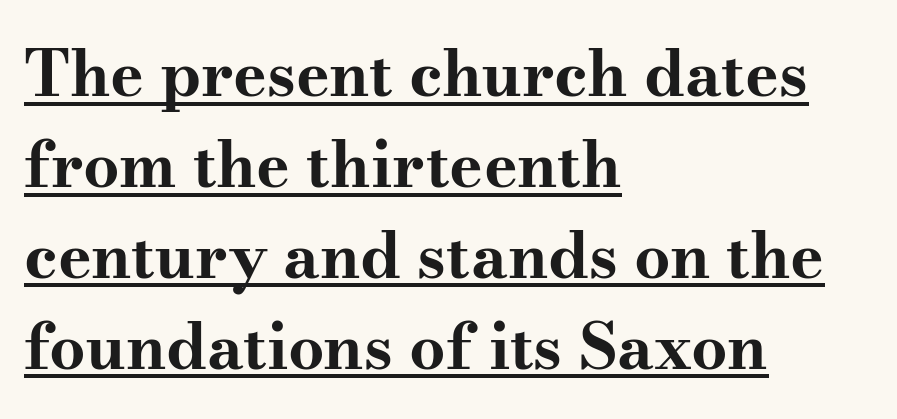
The image shows 64 px bold, wide serif type, upright; set left-aligned, normal line spacing (1.42x), normal letter spacing, underlined; medium stroke contrast and a small x-height.
